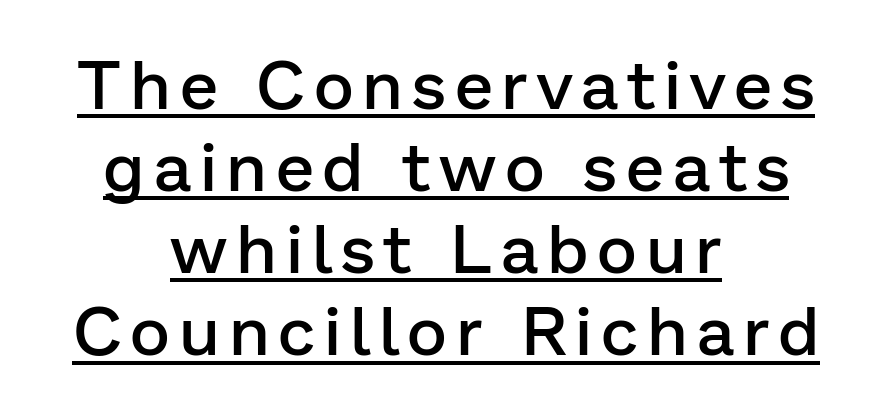
The image shows 69 px semibold sans-serif type, upright; set centered, line spacing 1.19x, underlined; low stroke contrast and a medium x-height.
